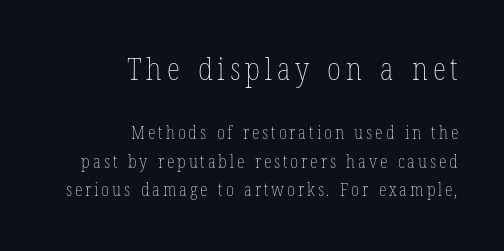
{"bold": "no", "weight": "thin", "width": "condensed", "stroke_contrast": "low", "x_height": "medium", "monospaced": "no", "underline": "no", "align": "right", "line_spacing": "normal", "line_spacing_ratio": 1.57, "larger_block": "first", "size_ratio": 1.72, "glyph_px": 31}
